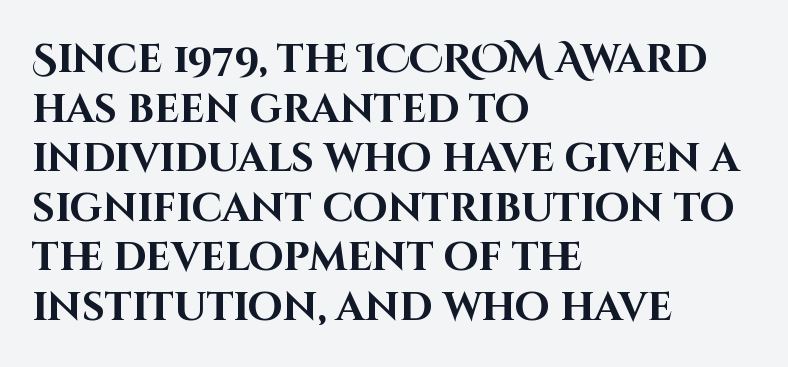
The image shows 40 px bold sans-serif type, upright; set left-aligned, line spacing 1.24x, normal letter spacing, not underlined; high stroke contrast and a large x-height.
